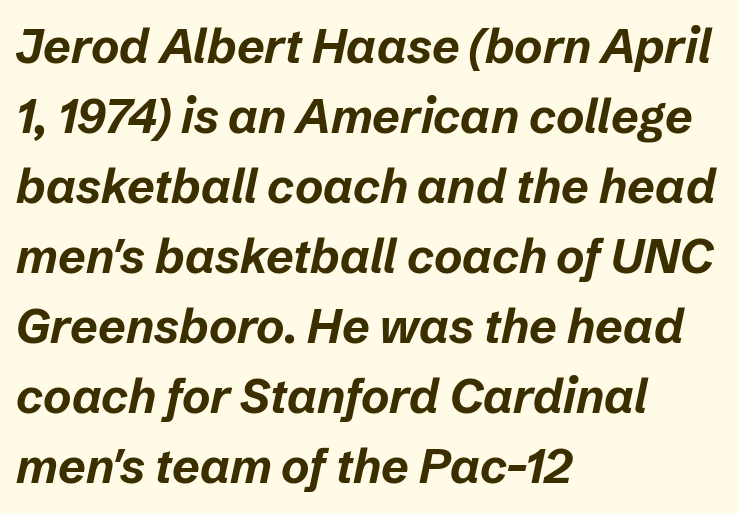
The image shows 48 px bold type, italic (leaning right); set left-aligned, normal line spacing (1.46x), normal letter spacing, not underlined; low stroke contrast and a medium x-height.
